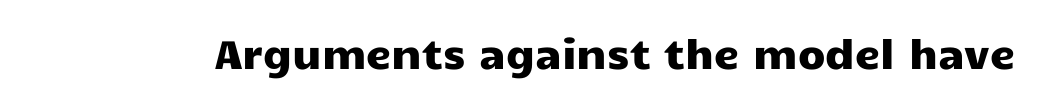
{"serif": "no", "italic": "no", "width": "wide", "stroke_contrast": "low", "x_height": "medium", "monospaced": "no", "underline": "no", "letter_spacing": "normal", "letter_spacing_em": 0.0, "glyph_px": 40}
